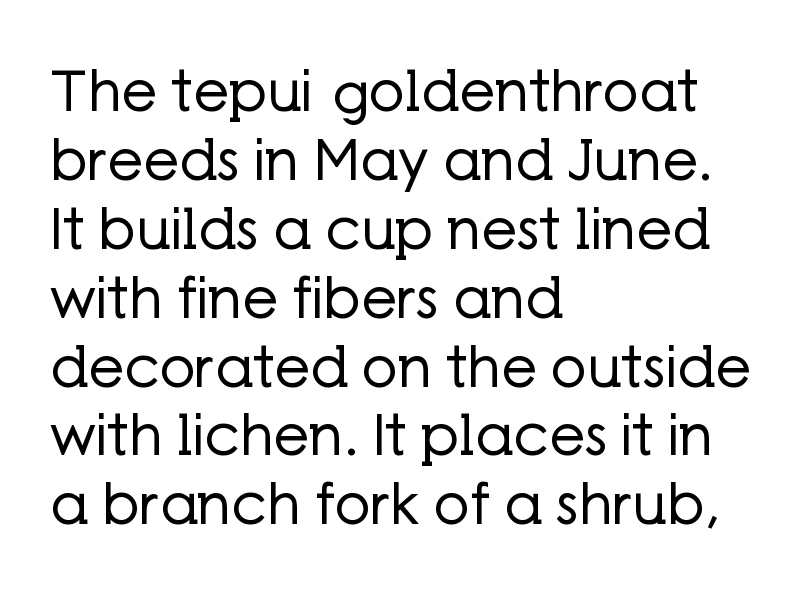
Q: Is the text bold? A: No.
Q: Is the text italic (slanted)? A: No, it is upright.
Q: Is the typeface a serif or a sans-serif typeface? A: Sans-serif.
Q: Is the text underlined? A: No.
Q: How is the paragraph aligned? A: Left-aligned.
Q: Is the spacing between letters normal or unusually wide? A: Normal.
Q: Width (condensed, normal, or wide)? A: Normal.
Q: Stroke contrast? A: Low.
Q: x-height? A: Medium.
Q: Monospaced? A: No.
